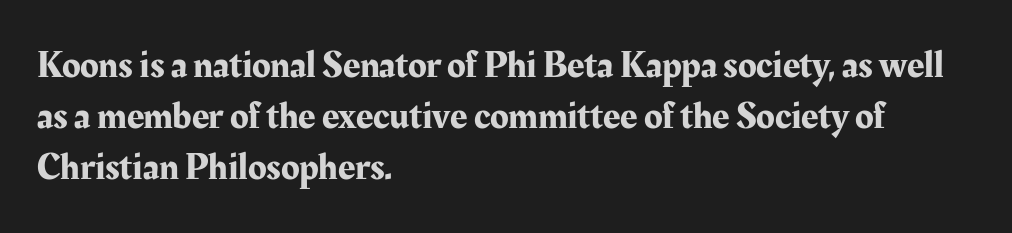
To sum up the face: it has serifs. Here the designer chose a conventional face with non-uniform glyph widths. Descenders are the only things crossing below the line. In terms of leading, this rendering sits right in the middle. Teacher's note: observe the even left margin — that is flush-left alignment.
